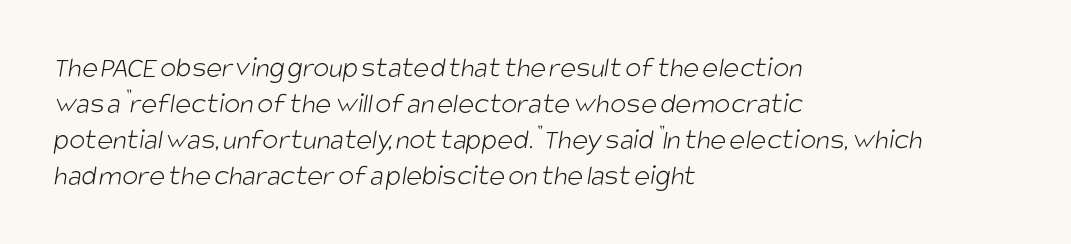
Q: Is the text bold? A: No.
Q: Is the typeface a serif or a sans-serif typeface? A: Sans-serif.
Q: Is the text underlined? A: No.
Q: How is the paragraph aligned? A: Left-aligned.
Q: Is the spacing between letters normal or unusually wide? A: Normal.
Q: Width (condensed, normal, or wide)? A: Condensed.
Q: Stroke contrast? A: Low.
Q: x-height? A: Large.
Q: Monospaced? A: No.
